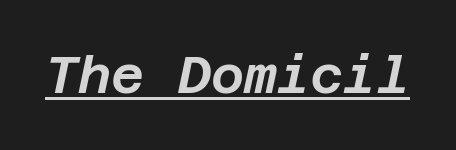
How are the letters spaced? Ordinarily, with no added tracking. The face used here has a pronounced slope to its letters. These characters rest on top of a visible drawn line.
